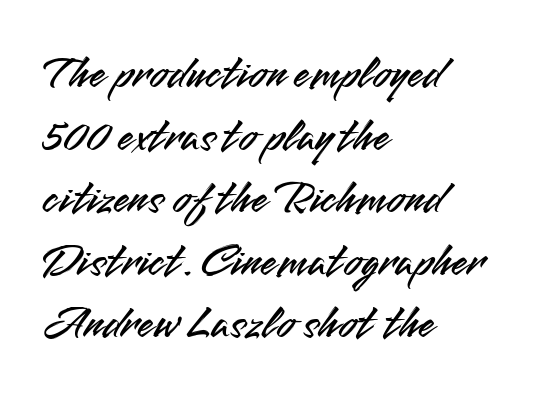
These lines are rendered in a variable-pitch font. Casual observation: everything's shoved over to the left. The rendering shows plain stroke endings on the letterforms — a sans-serif design. Letters rest on an invisible, unmarked baseline. Leading: standard.
